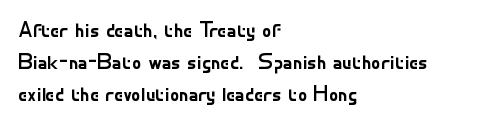
The image shows 23 px text type, upright; set left-aligned, normal line spacing (1.4x), normal letter spacing, not underlined.
